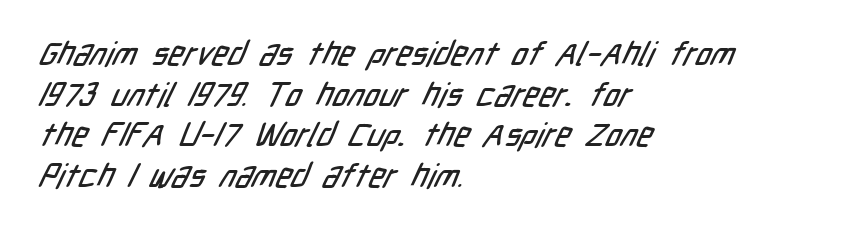
Teacher's note: observe the even left margin — that is flush-left alignment. The designer went with a sans here, leaving each stem footless. Lines of text with bare space underneath. Do the characters align in a grid? No, the font is proportional. These lines keep a tight, regular rhythm from letter to letter.
